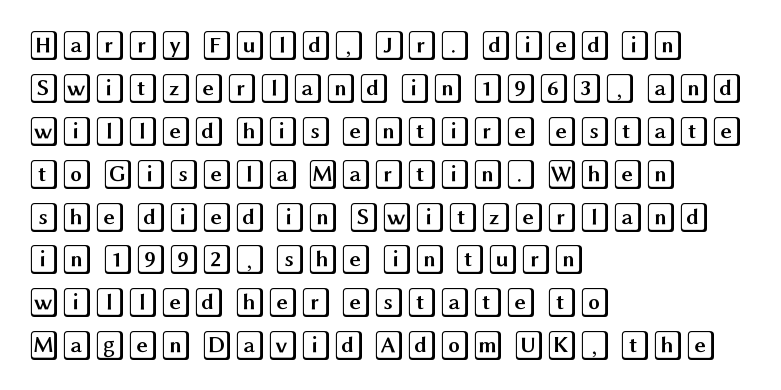
The image shows 30 px wide type, upright; set left-aligned, normal line spacing (1.43x), normal letter spacing, not underlined; a large x-height.
